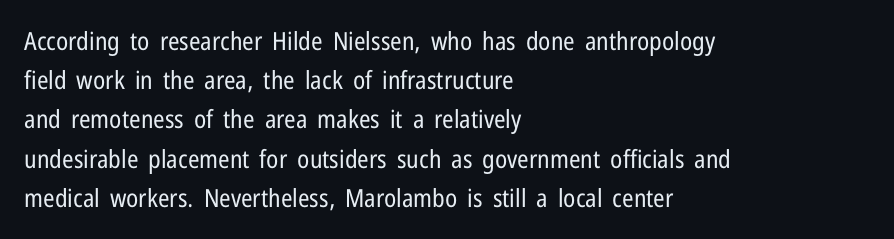
{"italic": "no", "bold": "no", "underline": "no", "align": "left", "line_spacing": "normal", "line_spacing_ratio": 1.57, "letter_spacing": "normal", "letter_spacing_em": 0.0, "glyph_px": 25}
